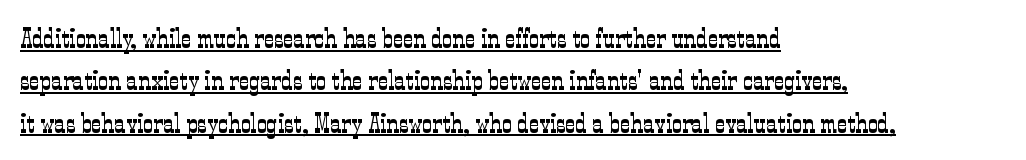
{"serif": "yes", "italic": "no", "bold": "no", "weight": "light", "width": "condensed", "stroke_contrast": "low", "x_height": "medium", "monospaced": "no", "underline": "yes", "align": "left", "line_spacing": "normal", "line_spacing_ratio": 1.51, "letter_spacing": "normal", "letter_spacing_em": 0.0, "glyph_px": 28}
